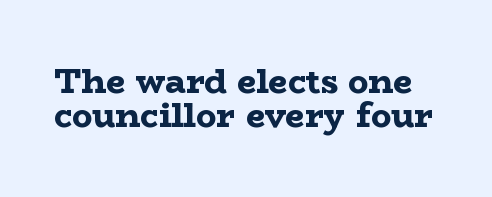
{"serif": "yes", "italic": "no", "bold": "yes", "weight": "bold", "width": "wide", "stroke_contrast": "low", "x_height": "medium", "monospaced": "no", "underline": "no", "line_spacing": "tight", "line_spacing_ratio": 1.01, "letter_spacing": "normal", "letter_spacing_em": 0.0, "glyph_px": 34}
